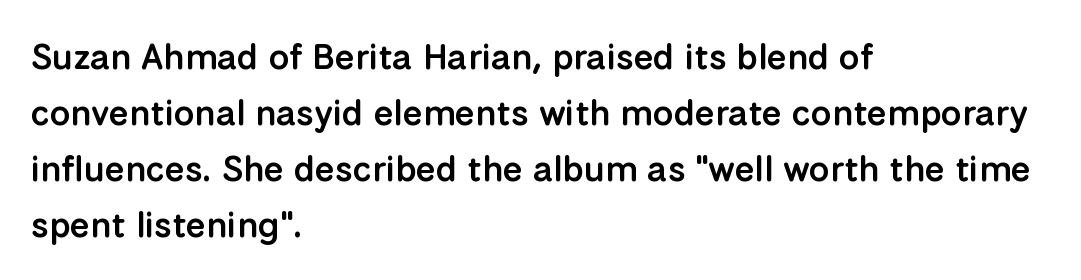
The image shows 36 px semibold sans-serif type, upright; set left-aligned, normal line spacing (1.56x), normal letter spacing, not underlined; low stroke contrast and a medium x-height.
